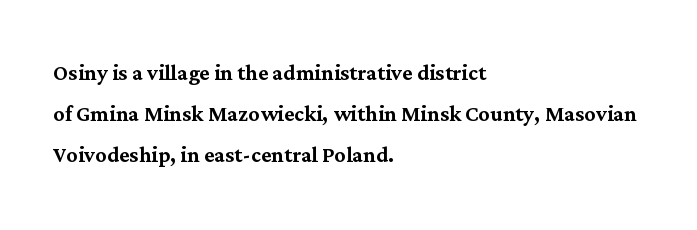
Observe the serifs anchoring each vertical stroke in this sample. The tracking reads as untouched default to a designer's eye. Lines of text with bare space underneath. Note the varied advance widths — an 'i' is clearly narrower than an 'm'.
